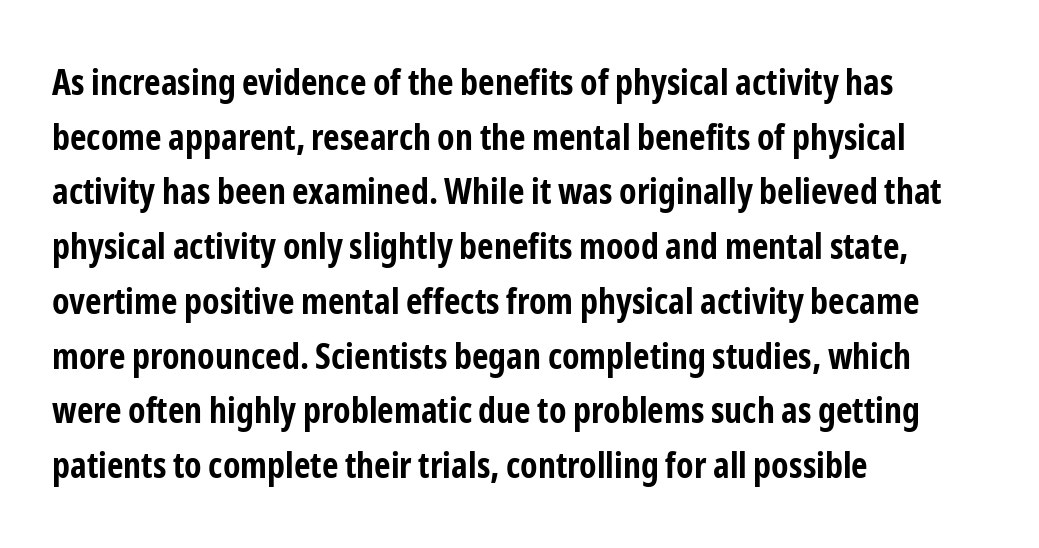
{"serif": "no", "italic": "no", "bold": "yes", "weight": "bold", "width": "condensed", "stroke_contrast": "low", "x_height": "medium", "monospaced": "no", "underline": "no", "align": "left", "line_spacing": "normal", "line_spacing_ratio": 1.52, "letter_spacing": "normal", "letter_spacing_em": 0.0, "glyph_px": 36}
